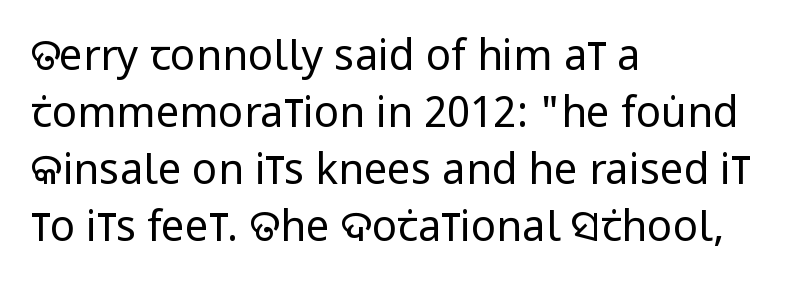
Students, observe: this is what conventionally led text looks like. The face used here is proportionally spaced, like ordinary book or web type. Underline: absent. Summary of weight: not heavy and not bold. This rendering uses left alignment, leaving the right contour irregular.
